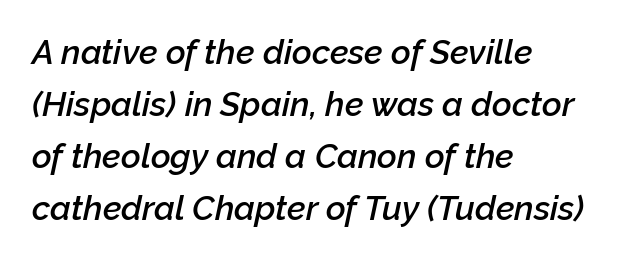
Q: Is the text bold? A: Semi-bold.
Q: Is the text italic (slanted)? A: Yes, it leans right by about 12 degrees.
Q: Is the text underlined? A: No.
Q: How is the paragraph aligned? A: Left-aligned.
Q: Is the spacing between letters normal or unusually wide? A: Normal.
Q: Is the spacing between lines tight, normal or loose? A: Normal.
Q: Width (condensed, normal, or wide)? A: Normal.
Q: Stroke contrast? A: Low.
Q: x-height? A: Medium.
Q: Monospaced? A: No.
